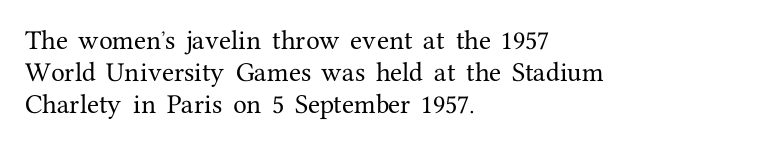
{"italic": "no", "underline": "no", "align": "left", "line_spacing": "normal", "line_spacing_ratio": 1.45, "letter_spacing": "normal", "letter_spacing_em": 0.0, "glyph_px": 22}
